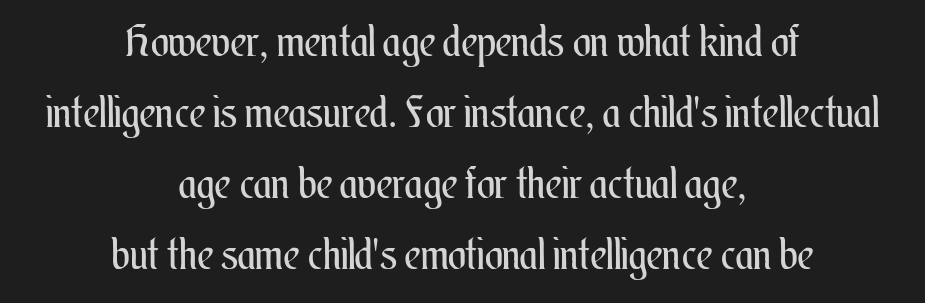
{"italic": "no", "bold": "no", "weight": "regular", "width": "condensed", "stroke_contrast": "medium", "x_height": "small", "monospaced": "no", "underline": "no", "align": "center", "line_spacing": "normal", "line_spacing_ratio": 1.65, "letter_spacing": "normal", "letter_spacing_em": 0.0, "glyph_px": 43}
